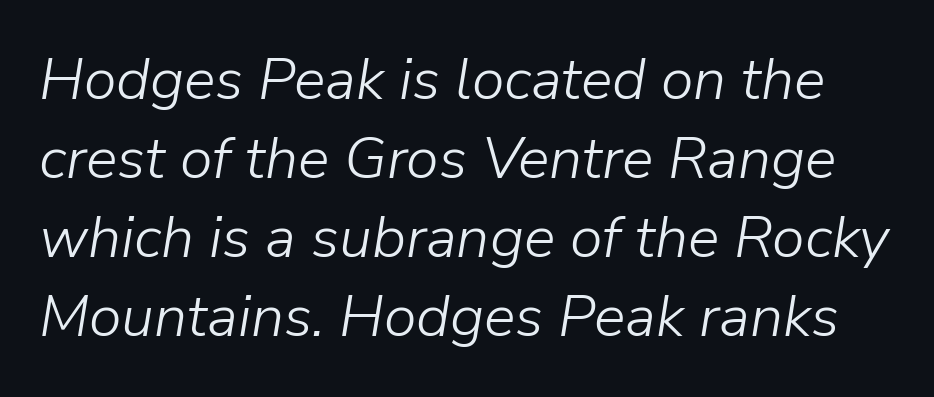
Q: Is the text bold? A: No.
Q: Is the text italic (slanted)? A: Yes, it leans right by about 9 degrees.
Q: Is the text underlined? A: No.
Q: Is the spacing between letters normal or unusually wide? A: Normal.
Q: Is the spacing between lines tight, normal or loose? A: Normal.
Q: Width (condensed, normal, or wide)? A: Normal.
Q: Stroke contrast? A: Low.
Q: x-height? A: Medium.
Q: Monospaced? A: No.
